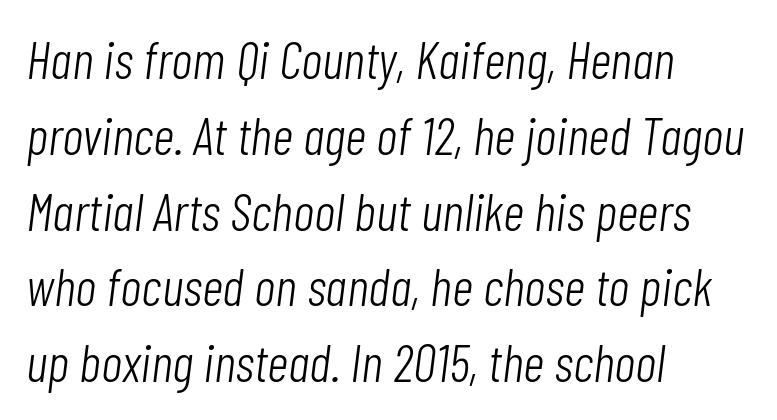
Q: Is the text bold? A: No.
Q: Is the text italic (slanted)? A: Yes, it leans right by about 7 degrees.
Q: Is the text underlined? A: No.
Q: How is the paragraph aligned? A: Left-aligned.
Q: Is the spacing between letters normal or unusually wide? A: Normal.
Q: Is the spacing between lines tight, normal or loose? A: Normal.
Q: Width (condensed, normal, or wide)? A: Condensed.
Q: Stroke contrast? A: Low.
Q: x-height? A: Medium.
Q: Monospaced? A: No.
